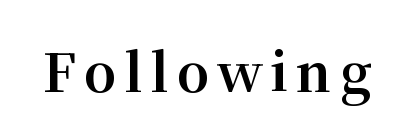
Q: Is the text bold? A: Yes.
Q: Is the text italic (slanted)? A: No, it is upright.
Q: Is the typeface a serif or a sans-serif typeface? A: Serif.
Q: Is the text underlined? A: No.
Q: Width (condensed, normal, or wide)? A: Normal.
Q: Stroke contrast? A: Medium.
Q: x-height? A: Medium.
Q: Monospaced? A: No.
